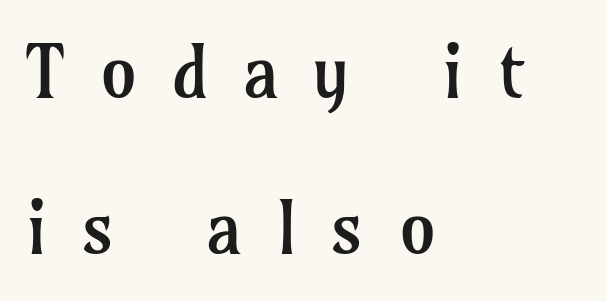
These lines have a slow, spaced-out rhythm from letter to letter. Successive baselines arrive slowly, with a big drop between each. Vertical strokes here are truly vertical. Proportional: the letters do not fall into vertical columns.
